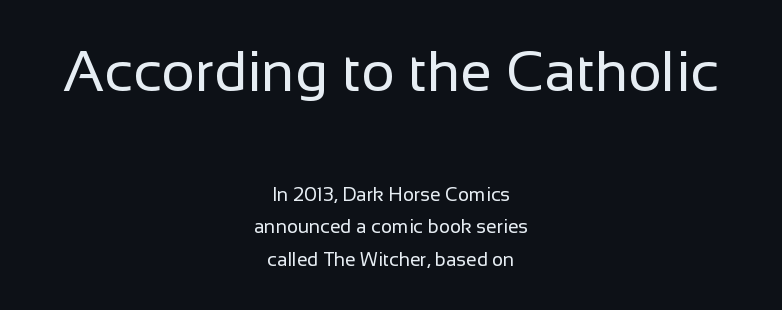
{"serif": "no", "italic": "no", "bold": "no", "weight": "regular", "width": "normal", "stroke_contrast": "low", "x_height": "medium", "monospaced": "no", "underline": "no", "align": "center", "line_spacing_ratio": 1.72, "letter_spacing": "normal", "letter_spacing_em": 0.0, "larger_block": "first", "size_ratio": 3.0, "glyph_px": 57}
